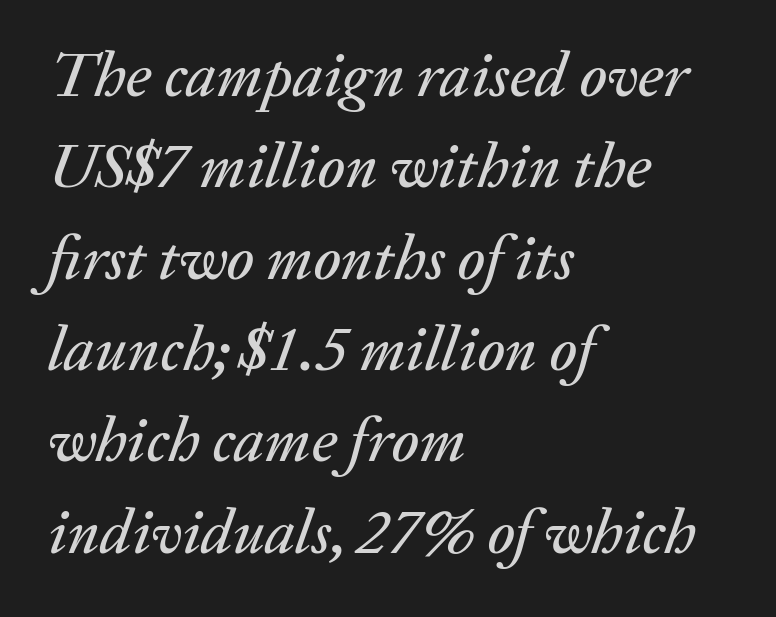
{"italic": "yes", "lean": "right", "slant_degrees": 20, "width": "normal", "stroke_contrast": "medium", "x_height": "medium", "monospaced": "no", "underline": "no", "align": "left", "line_spacing": "normal", "line_spacing_ratio": 1.45, "letter_spacing": "normal", "letter_spacing_em": 0.0, "glyph_px": 63}
